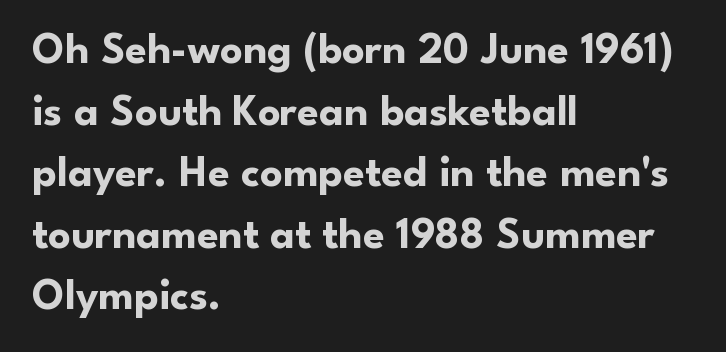
The image shows 44 px bold sans-serif type, upright; set left-aligned, normal line spacing (1.4x), normal letter spacing, not underlined; low stroke contrast and a small x-height.
